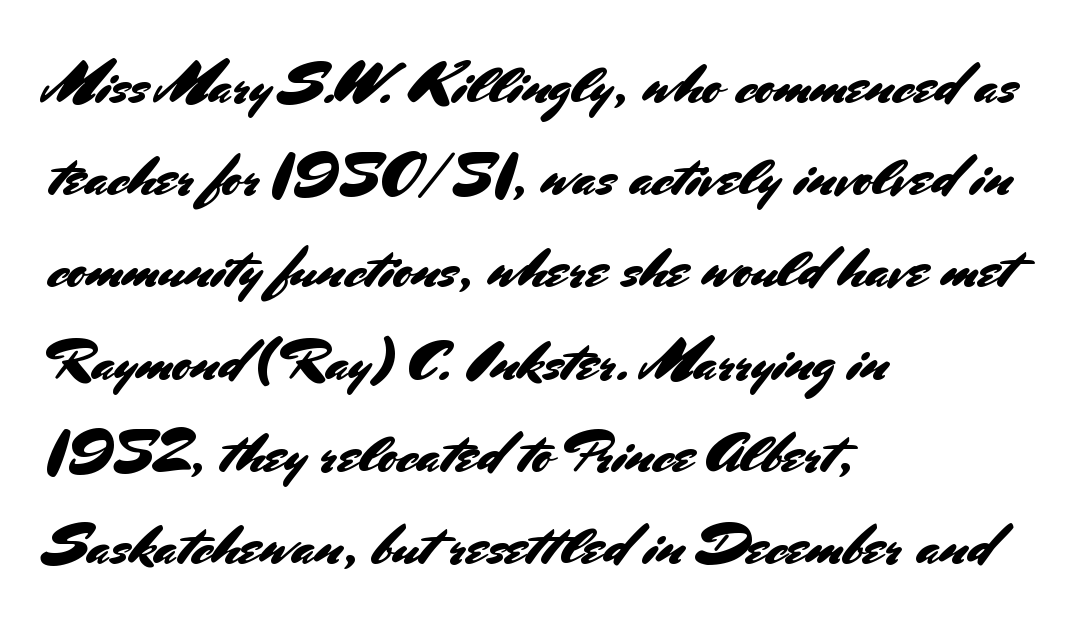
{"serif": "no", "width": "normal", "stroke_contrast": "medium", "x_height": "small", "monospaced": "no", "underline": "no", "align": "left", "line_spacing": "normal", "line_spacing_ratio": 1.59, "letter_spacing": "normal", "letter_spacing_em": 0.0, "glyph_px": 58}
